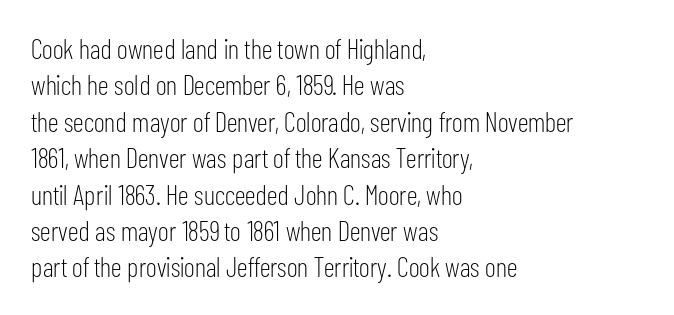
{"serif": "no", "italic": "no", "bold": "no", "weight": "light", "width": "condensed", "stroke_contrast": "low", "x_height": "medium", "monospaced": "no", "underline": "no", "align": "left", "line_spacing": "normal", "line_spacing_ratio": 1.3, "letter_spacing": "normal", "letter_spacing_em": 0.0, "glyph_px": 28}
